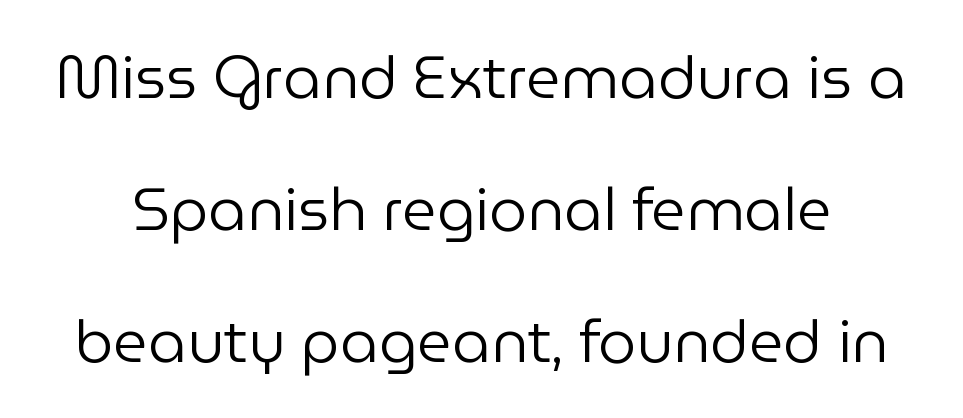
Q: Is the text bold? A: No.
Q: Is the text italic (slanted)? A: No, it is upright.
Q: Is the typeface a serif or a sans-serif typeface? A: Sans-serif.
Q: Is the text underlined? A: No.
Q: Is the spacing between letters normal or unusually wide? A: Normal.
Q: Is the spacing between lines tight, normal or loose? A: Loose.
Q: Width (condensed, normal, or wide)? A: Normal.
Q: Stroke contrast? A: Low.
Q: x-height? A: Medium.
Q: Monospaced? A: No.
